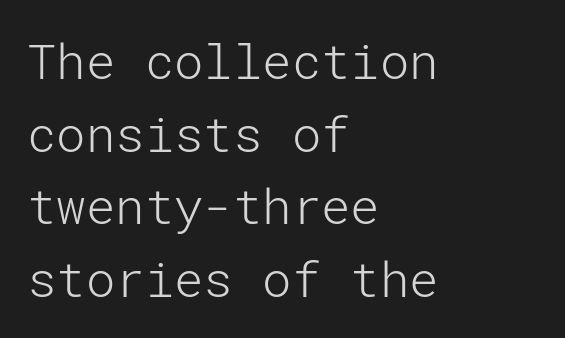
The passage shown is not bold in any degree. Descender tails drop into unmarked territory. One glance says typical: line gaps are just what's usual. Quick note: not italic, upright. What kind of face is this? One without serifs — a sans. The rendering keeps characters at their native spacing.
